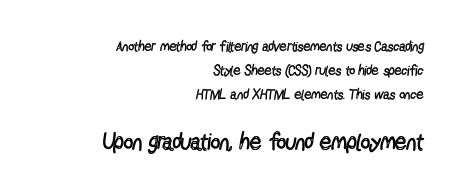
{"bold": "no", "underline": "no", "align": "right", "line_spacing_ratio": 1.73, "letter_spacing": "normal", "letter_spacing_em": 0.0, "larger_block": "second", "size_ratio": 1.64, "glyph_px": 23}
